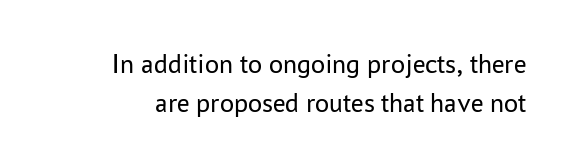
The image shows 28 px regular-weight sans-serif type, upright; set normal line spacing (1.4x), normal letter spacing, not underlined; low stroke contrast and a medium x-height.
